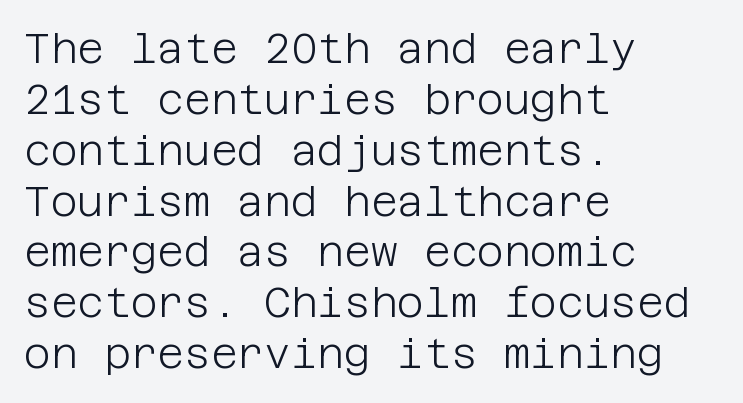
Q: Is the text bold? A: No.
Q: Is the text italic (slanted)? A: No, it is upright.
Q: Is the typeface a serif or a sans-serif typeface? A: Sans-serif.
Q: Is the text underlined? A: No.
Q: How is the paragraph aligned? A: Left-aligned.
Q: Is the spacing between letters normal or unusually wide? A: Normal.
Q: Width (condensed, normal, or wide)? A: Normal.
Q: Stroke contrast? A: Low.
Q: x-height? A: Large.
